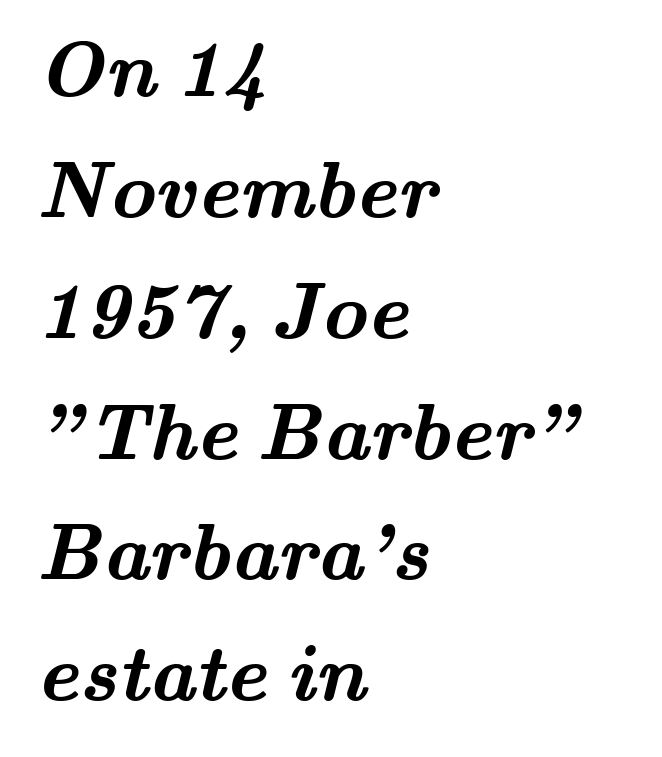
Are there feet on the stems? There are — it's a serif. You could call the tracking neutral — neither tight nor loose. Each letter keeps its own natural width here, so spacing adapts to shape. Stroke thickness is high; the sample reads as a true bold.
